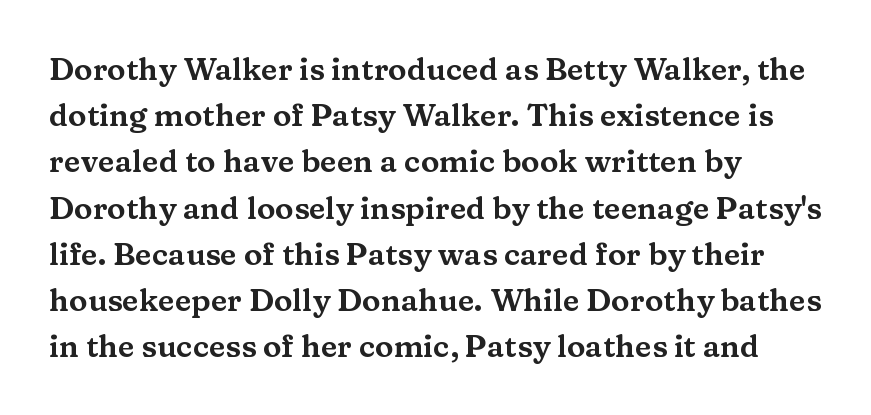
Q: Is the text italic (slanted)? A: No, it is upright.
Q: Is the typeface a serif or a sans-serif typeface? A: Serif.
Q: Is the text underlined? A: No.
Q: How is the paragraph aligned? A: Left-aligned.
Q: Is the spacing between letters normal or unusually wide? A: Normal.
Q: Is the spacing between lines tight, normal or loose? A: Normal.
Q: Width (condensed, normal, or wide)? A: Wide.
Q: Stroke contrast? A: Medium.
Q: x-height? A: Medium.
Q: Monospaced? A: No.
